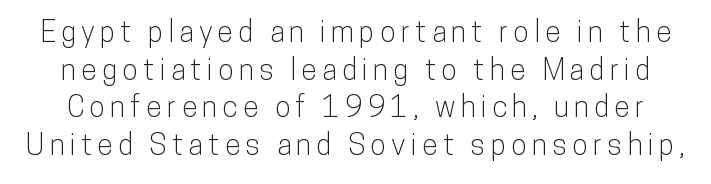
{"serif": "no", "italic": "no", "width": "condensed", "stroke_contrast": "low", "x_height": "medium", "monospaced": "no", "underline": "no", "line_spacing": "normal", "line_spacing_ratio": 1.3, "glyph_px": 29}
